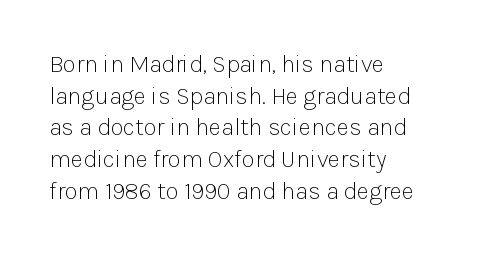
Leftover space on each line is placed entirely after the last word. The typesetting does not lean heavy: it is not bold. Honestly, the letter spacing is just normal — you wouldn't notice it. Underline: absent. If you drew a line through each stem, it would be perfectly vertical.
